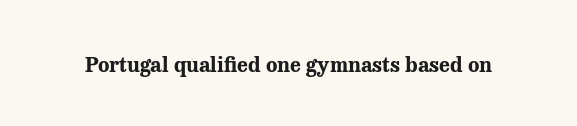
The image shows 21 px bold type, upright; set normal letter spacing, not underlined.
